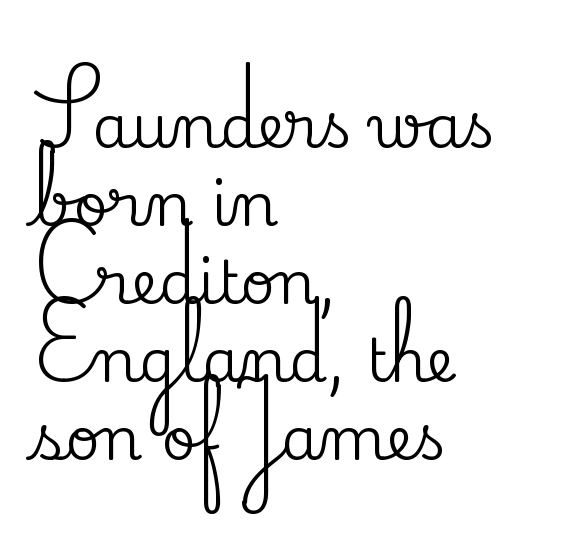
{"serif": "yes", "italic": "no", "width": "normal", "stroke_contrast": "medium", "x_height": "small", "monospaced": "no", "underline": "no", "align": "left", "line_spacing": "normal", "line_spacing_ratio": 1.3, "letter_spacing": "normal", "letter_spacing_em": 0.0, "glyph_px": 60}
